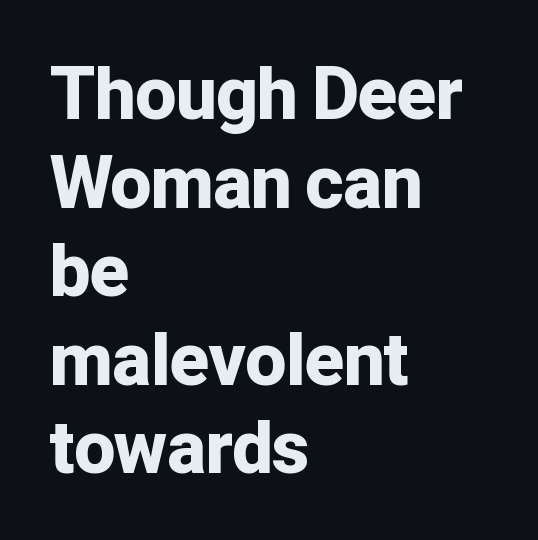
{"serif": "no", "italic": "no", "bold": "yes", "weight": "bold", "width": "normal", "stroke_contrast": "low", "x_height": "medium", "monospaced": "no", "underline": "no", "align": "left", "line_spacing_ratio": 1.23, "letter_spacing": "normal", "letter_spacing_em": 0.0, "glyph_px": 72}
